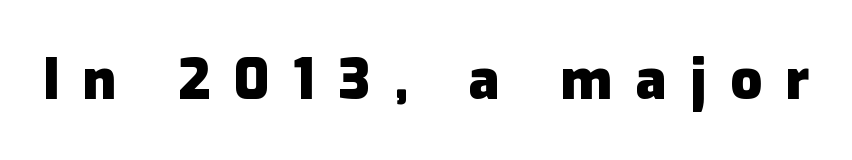
The image shows 56 px heavy sans-serif type, upright; set unusually wide letter spacing (+0.42 em), not underlined; low stroke contrast and a medium x-height.
